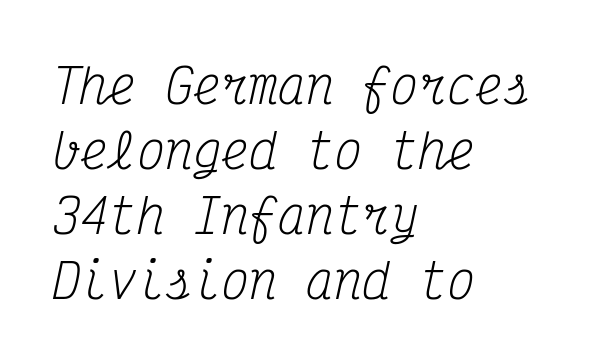
Q: Is the text bold? A: No.
Q: Is the text italic (slanted)? A: Yes, it leans right by about 12 degrees.
Q: Is the typeface a serif or a sans-serif typeface? A: Serif.
Q: Is the text underlined? A: No.
Q: How is the paragraph aligned? A: Left-aligned.
Q: Is the spacing between letters normal or unusually wide? A: Normal.
Q: Is the spacing between lines tight, normal or loose? A: Normal.
Q: Width (condensed, normal, or wide)? A: Condensed.
Q: Stroke contrast? A: Medium.
Q: x-height? A: Medium.
Q: Monospaced? A: Yes.
